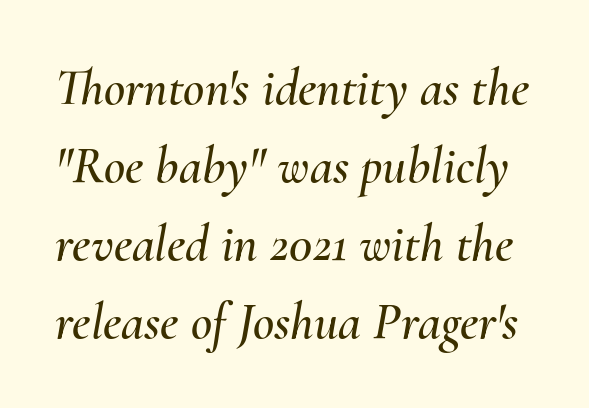
The image shows 52 px text type, italic (leaning right); set normal line spacing (1.5x), normal letter spacing, not underlined; medium stroke contrast and a small x-height.
